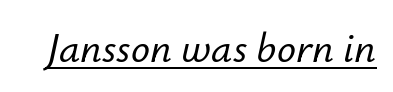
You could not count columns in this text — the font is proportionally spaced. In designer terms, the underline attribute is active on this setting. Designer's note — italics engaged. Honestly, the letter spacing is just normal — you wouldn't notice it.
